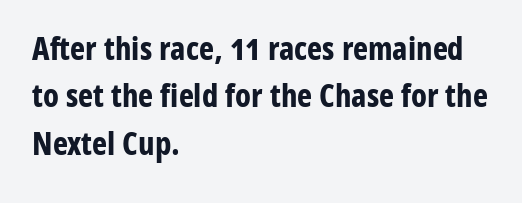
The image shows 32 px bold, condensed sans-serif type, upright; set left-aligned, normal line spacing (1.48x), normal letter spacing, not underlined; low stroke contrast and a medium x-height.
